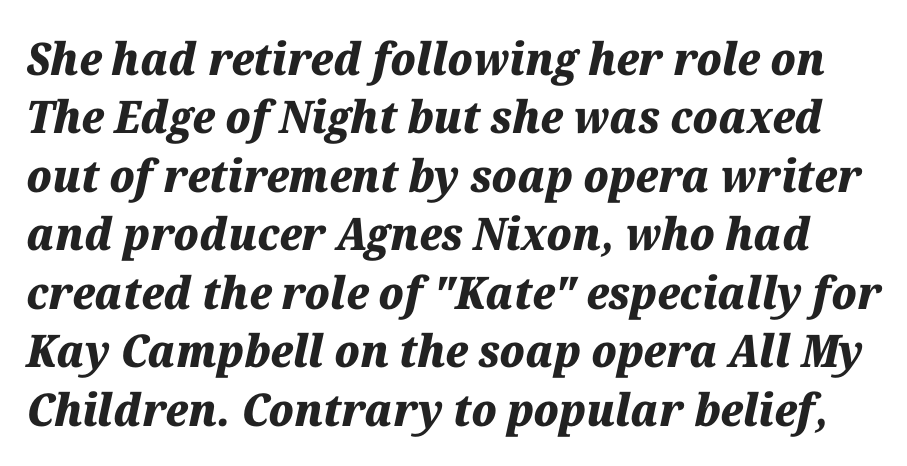
The line-height multiplier appears to be the usual default. The baseline area is clear. Each glyph is drawn with heavy, bold strokes. Varying glyph widths throughout — classic text-font behaviour. Short note: letters normally spaced. A typesetter would mark this as italic.
